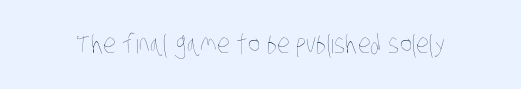
Vertical stems look standard width or narrower in stroke. Unmarked baselines from the first word to the last. There is no visible air inserted between adjacent glyphs.
